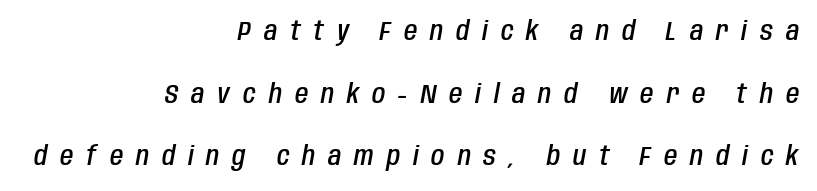
{"italic": "yes", "lean": "right", "slant_degrees": 10, "bold": "semi", "underline": "no", "align": "right", "line_spacing": "loose", "line_spacing_ratio": 2.32, "letter_spacing": "wide", "letter_spacing_em": 0.48, "glyph_px": 27}
